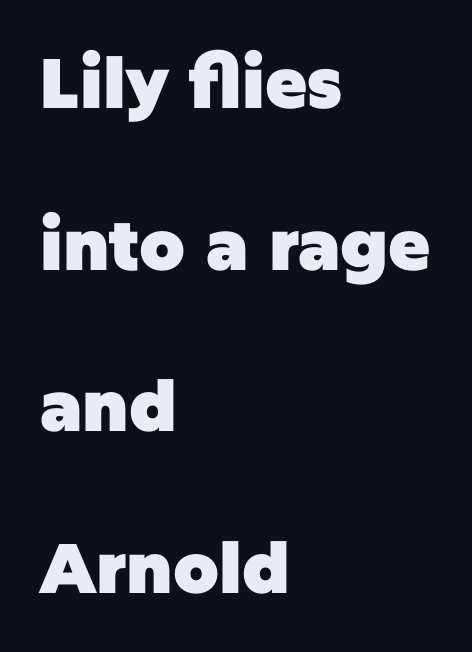
Q: Is the text bold? A: Yes.
Q: Is the text italic (slanted)? A: No, it is upright.
Q: Is the typeface a serif or a sans-serif typeface? A: Sans-serif.
Q: Is the text underlined? A: No.
Q: How is the paragraph aligned? A: Left-aligned.
Q: Is the spacing between letters normal or unusually wide? A: Normal.
Q: Is the spacing between lines tight, normal or loose? A: Loose.
Q: Width (condensed, normal, or wide)? A: Normal.
Q: Stroke contrast? A: Low.
Q: x-height? A: Large.
Q: Monospaced? A: No.
